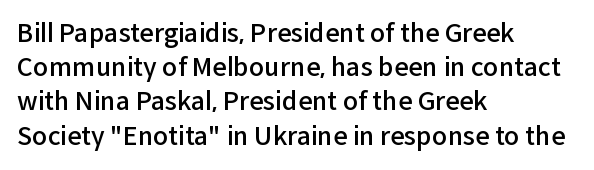
Q: Is the text bold? A: Semi-bold.
Q: Is the text italic (slanted)? A: No, it is upright.
Q: Is the text underlined? A: No.
Q: How is the paragraph aligned? A: Left-aligned.
Q: Is the spacing between letters normal or unusually wide? A: Normal.
Q: Is the spacing between lines tight, normal or loose? A: Normal.
